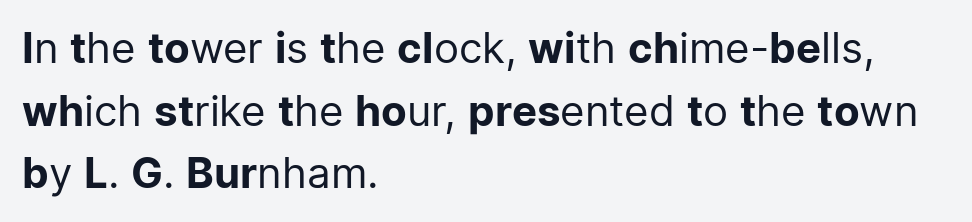
The image shows 42 px regular-weight sans-serif type, upright; set left-aligned, normal line spacing (1.49x), normal letter spacing, not underlined; low stroke contrast and a medium x-height.
